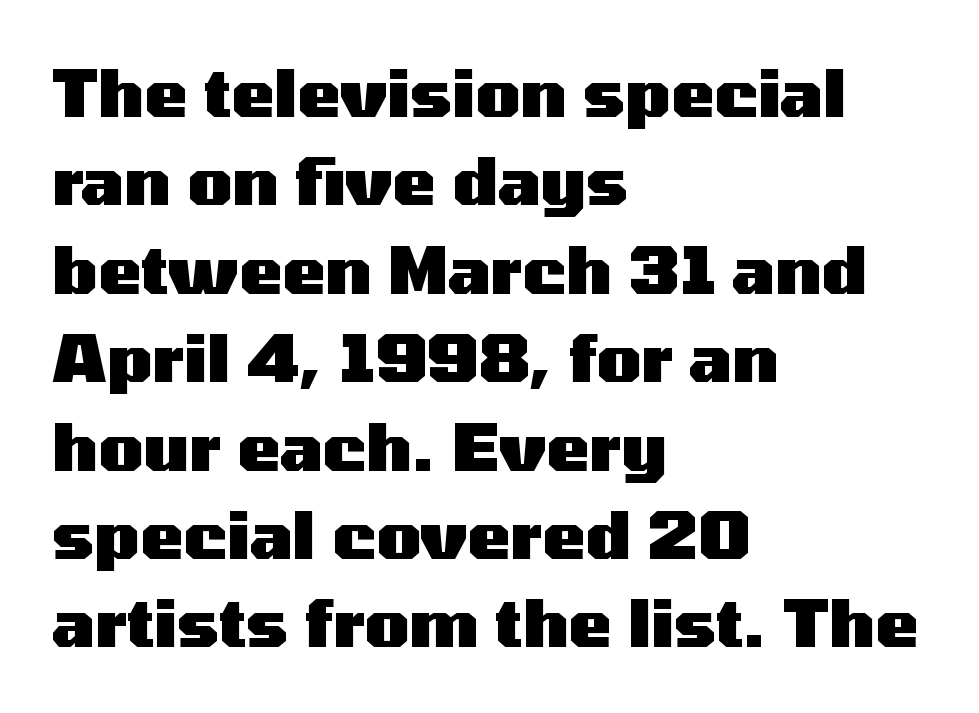
You can tell from the bare stems that sans-serif type was used. Look at the stroke-to-counter ratio: heavy, a bold. Students, observe: this is what conventionally led text looks like. These lines were composed using upright roman letters. Where is the straight margin? On the left. Bare-footed words on every line.
